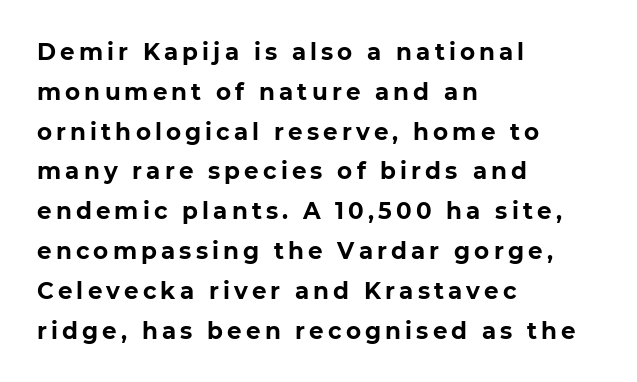
The typography opts for an upright posture over an oblique one. Type without underlining. Visually the block forms a straight wall on the left and a jagged coastline on the right. As a designer I'd log this as weight 700, bold.
